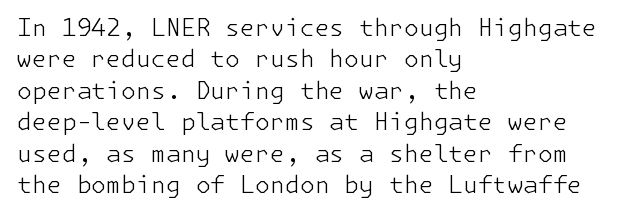
{"italic": "no", "bold": "no", "underline": "no", "align": "left", "line_spacing": "normal", "line_spacing_ratio": 1.31, "letter_spacing": "normal", "letter_spacing_em": 0.0, "glyph_px": 24}
